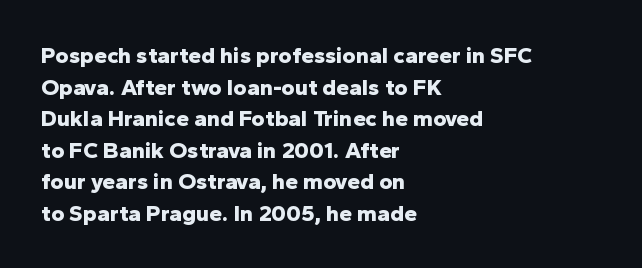
One glance says typical: line gaps are just what's usual. The letters stand upright; this is a roman face. These lines stack with their left ends in a neat column. Bold? Absolutely — the strokes are thick and heavy.
